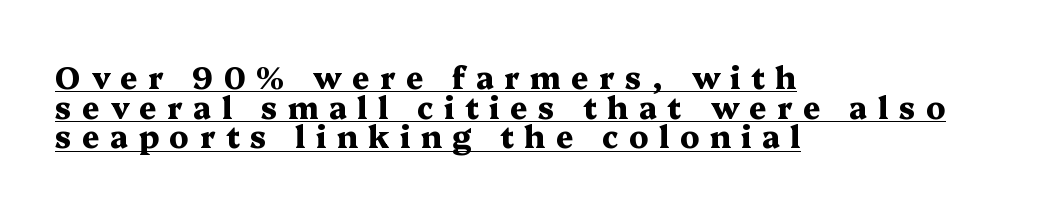
{"serif": "yes", "italic": "no", "bold": "yes", "weight": "heavy", "width": "wide", "stroke_contrast": "medium", "x_height": "medium", "monospaced": "no", "underline": "yes", "align": "left", "line_spacing": "tight", "line_spacing_ratio": 0.99, "letter_spacing": "wide", "letter_spacing_em": 0.35, "glyph_px": 30}
